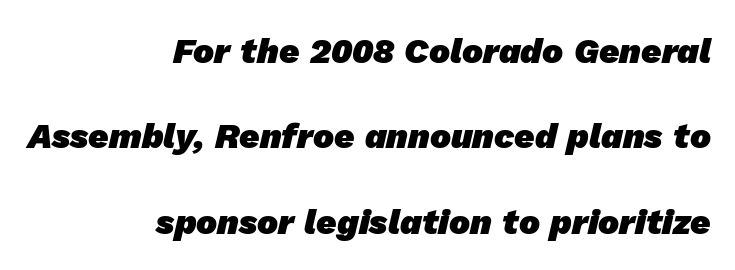
The image shows 35 px heavy sans-serif type; set right-aligned, loose line spacing (2.44x), normal letter spacing, not underlined; low stroke contrast and a medium x-height.
